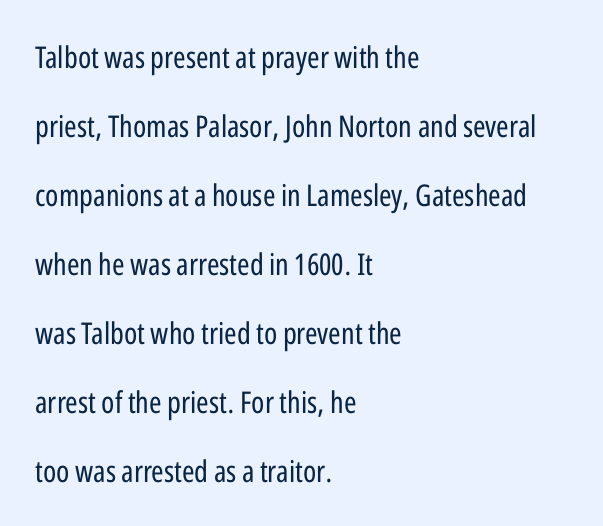
{"serif": "no", "italic": "no", "bold": "no", "weight": "regular", "width": "condensed", "stroke_contrast": "low", "x_height": "medium", "monospaced": "no", "underline": "no", "align": "left", "line_spacing": "loose", "line_spacing_ratio": 2.3, "letter_spacing": "normal", "letter_spacing_em": 0.0, "glyph_px": 30}
